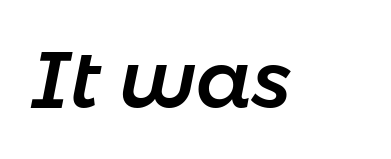
{"italic": "yes", "lean": "right", "slant_degrees": 11, "width": "normal", "stroke_contrast": "low", "x_height": "medium", "monospaced": "no", "underline": "no", "letter_spacing": "normal", "letter_spacing_em": 0.0, "glyph_px": 79}
